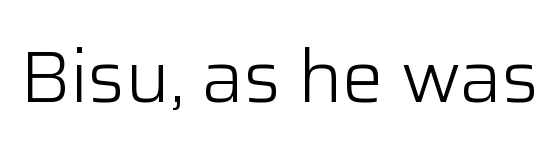
{"serif": "no", "italic": "no", "bold": "no", "weight": "light", "width": "normal", "stroke_contrast": "low", "x_height": "medium", "monospaced": "no", "underline": "no", "letter_spacing": "normal", "letter_spacing_em": 0.0, "glyph_px": 74}
